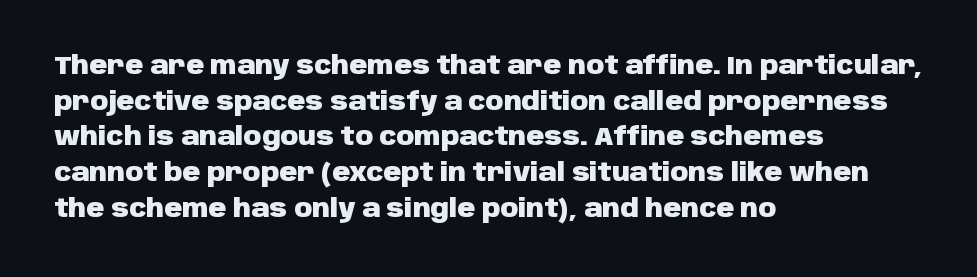
The image shows 25 px bold type, upright; set left-aligned, normal line spacing (1.43x), normal letter spacing, not underlined.
